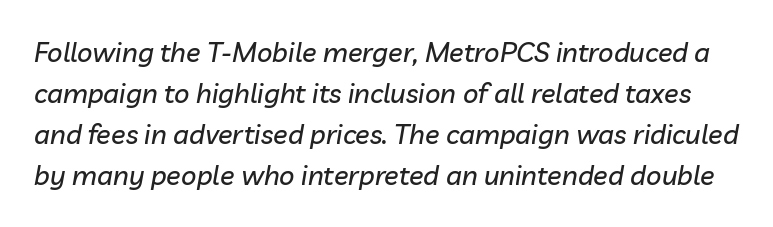
Q: Is the text italic (slanted)? A: Yes, it leans right by about 10 degrees.
Q: Is the text underlined? A: No.
Q: Is the spacing between letters normal or unusually wide? A: Normal.
Q: Is the spacing between lines tight, normal or loose? A: Normal.
